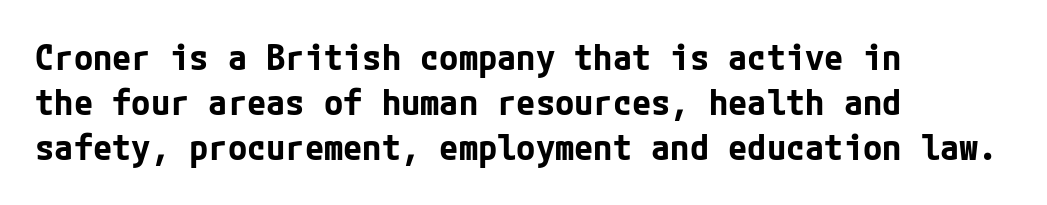
The image shows 35 px bold sans-serif type, upright; set left-aligned, normal line spacing (1.29x), normal letter spacing, not underlined; low stroke contrast and a medium x-height.
